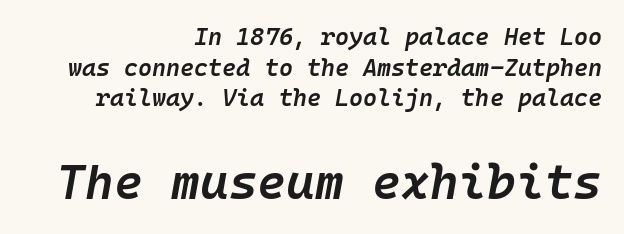
Q: Is the text bold? A: Semi-bold.
Q: Is the text italic (slanted)? A: Yes, it leans right by about 10 degrees.
Q: Is the text underlined? A: No.
Q: How is the paragraph aligned? A: Right-aligned.
Q: Is the spacing between letters normal or unusually wide? A: Normal.
Q: Is the spacing between lines tight, normal or loose? A: Normal.
Q: Which block of text is set in a larger size, the first (top) or the second (bottom)? A: The second (bottom) one.
Q: Width (condensed, normal, or wide)? A: Normal.
Q: Stroke contrast? A: Low.
Q: x-height? A: Medium.
Q: Monospaced? A: Yes.
